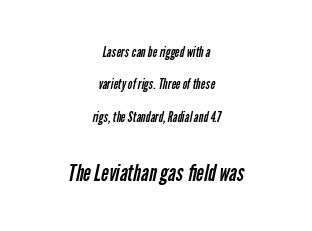
{"bold": "no", "underline": "no", "align": "center", "line_spacing": "loose", "line_spacing_ratio": 2.32, "letter_spacing": "normal", "letter_spacing_em": 0.0, "larger_block": "second", "size_ratio": 1.64, "glyph_px": 23}
